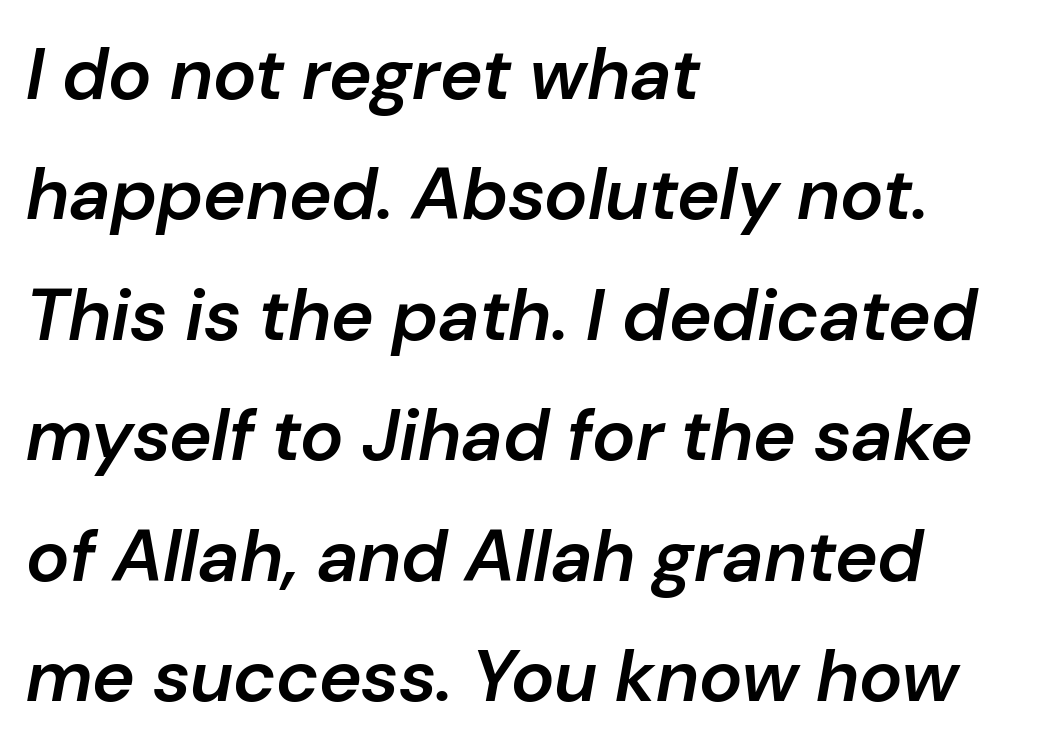
The image shows 73 px semibold type, italic (leaning right); set left-aligned, normal line spacing (1.65x), normal letter spacing, not underlined; low stroke contrast and a medium x-height.
